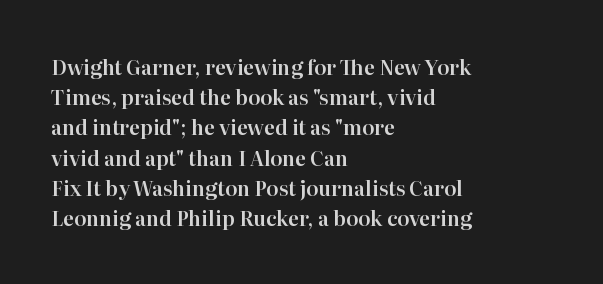
Q: Is the text italic (slanted)? A: No, it is upright.
Q: Is the text underlined? A: No.
Q: How is the paragraph aligned? A: Left-aligned.
Q: Is the spacing between letters normal or unusually wide? A: Normal.
Q: Is the spacing between lines tight, normal or loose? A: Normal.
